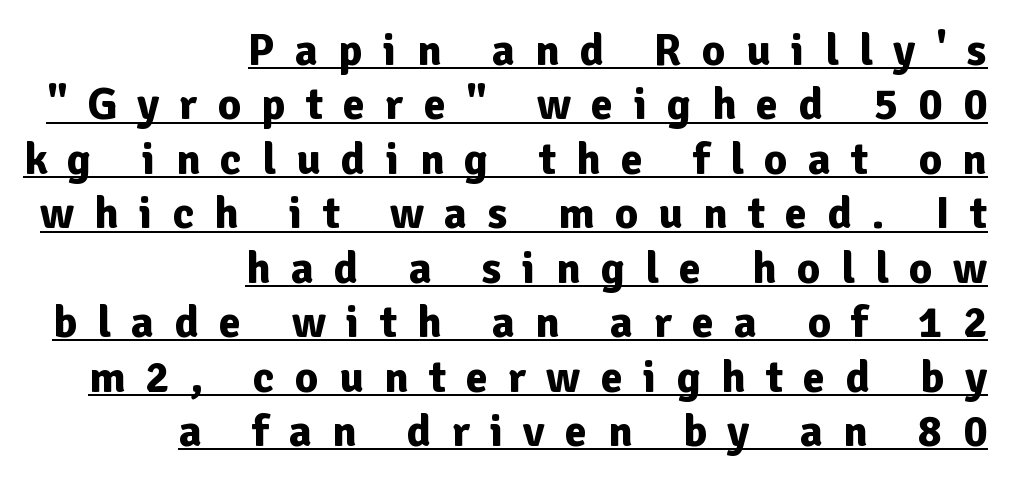
Q: Is the text bold? A: Yes.
Q: Is the text italic (slanted)? A: No, it is upright.
Q: Is the typeface a serif or a sans-serif typeface? A: Sans-serif.
Q: Is the text underlined? A: Yes.
Q: How is the paragraph aligned? A: Right-aligned.
Q: Is the spacing between letters normal or unusually wide? A: Unusually wide.
Q: Width (condensed, normal, or wide)? A: Normal.
Q: Stroke contrast? A: Low.
Q: x-height? A: Medium.
Q: Monospaced? A: No.
